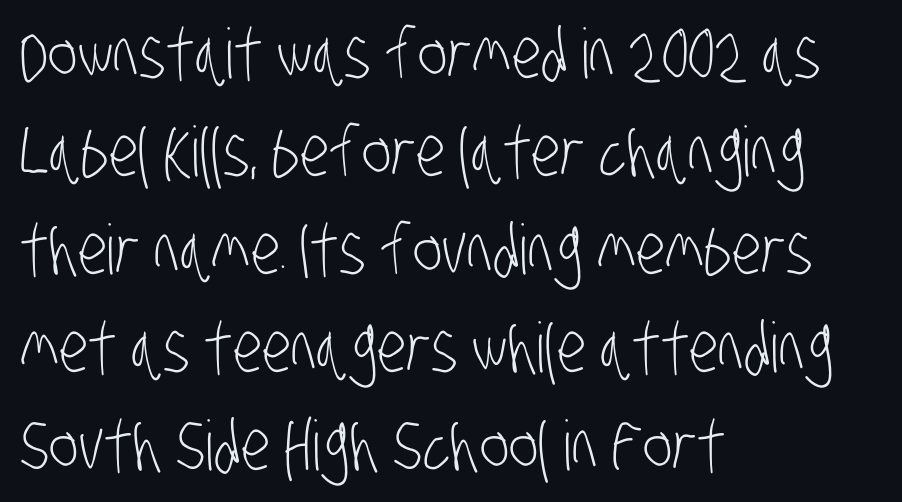
{"serif": "no", "bold": "no", "weight": "light", "width": "condensed", "stroke_contrast": "low", "x_height": "large", "monospaced": "no", "underline": "no", "align": "left", "line_spacing": "normal", "line_spacing_ratio": 1.42, "letter_spacing": "normal", "letter_spacing_em": 0.0, "glyph_px": 69}
